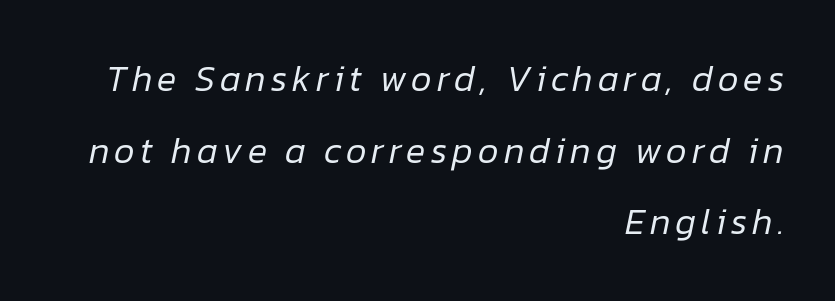
Q: Is the text bold? A: No.
Q: Is the text italic (slanted)? A: Yes, it leans right by about 12 degrees.
Q: Is the text underlined? A: No.
Q: How is the paragraph aligned? A: Right-aligned.
Q: Is the spacing between lines tight, normal or loose? A: Loose.
Q: Width (condensed, normal, or wide)? A: Normal.
Q: Stroke contrast? A: Low.
Q: x-height? A: Medium.
Q: Monospaced? A: No.
